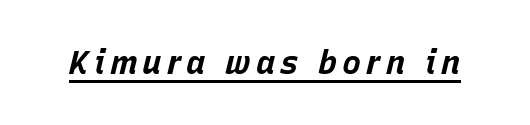
{"italic": "yes", "lean": "right", "slant_degrees": 15, "bold": "yes", "weight": "bold", "width": "normal", "stroke_contrast": "low", "x_height": "large", "monospaced": "no", "underline": "yes", "glyph_px": 32}
